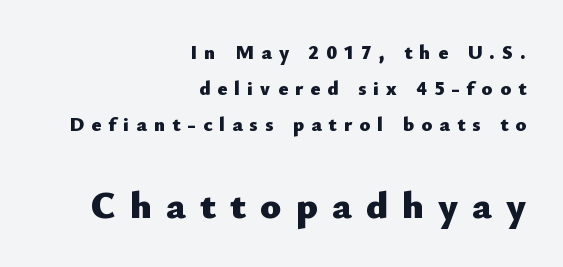
{"serif": "no", "italic": "no", "bold": "yes", "weight": "heavy", "width": "normal", "stroke_contrast": "low", "x_height": "small", "monospaced": "no", "underline": "no", "align": "right", "line_spacing_ratio": 1.79, "letter_spacing": "wide", "letter_spacing_em": 0.36, "larger_block": "second", "size_ratio": 1.95, "glyph_px": 39}
